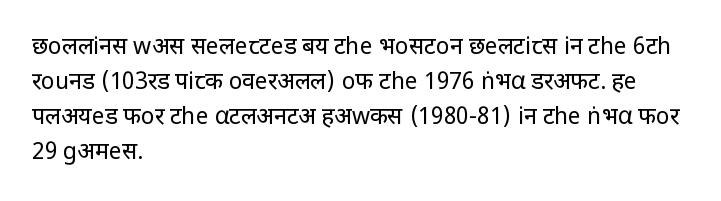
{"italic": "no", "bold": "no", "underline": "no", "align": "left", "line_spacing": "normal", "line_spacing_ratio": 1.52, "letter_spacing": "normal", "letter_spacing_em": 0.0, "glyph_px": 23}
